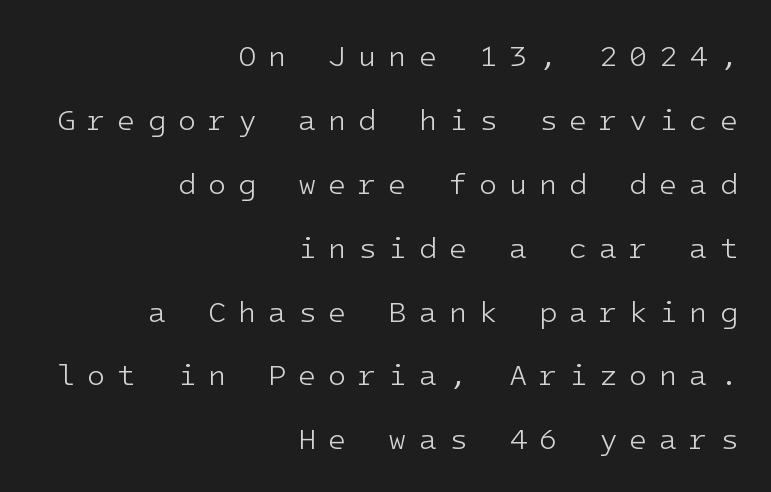
{"serif": "no", "italic": "no", "bold": "no", "weight": "light", "width": "normal", "stroke_contrast": "low", "x_height": "medium", "underline": "no", "align": "right", "line_spacing": "loose", "line_spacing_ratio": 2.13, "letter_spacing": "wide", "letter_spacing_em": 0.39, "glyph_px": 30}
